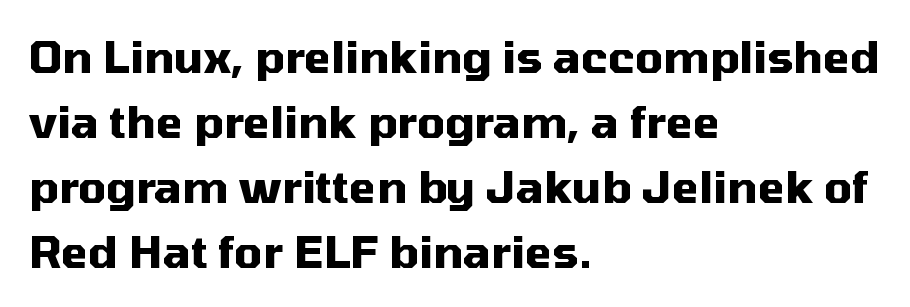
{"serif": "no", "italic": "no", "bold": "yes", "weight": "heavy", "width": "normal", "stroke_contrast": "medium", "x_height": "medium", "monospaced": "no", "underline": "no", "align": "left", "line_spacing": "normal", "line_spacing_ratio": 1.48, "letter_spacing": "normal", "letter_spacing_em": 0.0, "glyph_px": 44}
